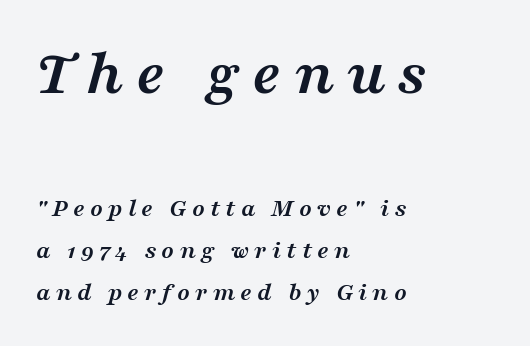
Q: Is the text bold? A: Yes.
Q: Is the text italic (slanted)? A: Yes, it leans right by about 16 degrees.
Q: Is the typeface a serif or a sans-serif typeface? A: Serif.
Q: Is the text underlined? A: No.
Q: How is the paragraph aligned? A: Left-aligned.
Q: Is the spacing between letters normal or unusually wide? A: Unusually wide.
Q: Is the spacing between lines tight, normal or loose? A: Normal.
Q: Which block of text is set in a larger size, the first (top) or the second (bottom)? A: The first (top) one.
Q: Width (condensed, normal, or wide)? A: Wide.
Q: Stroke contrast? A: Medium.
Q: x-height? A: Medium.
Q: Monospaced? A: No.
